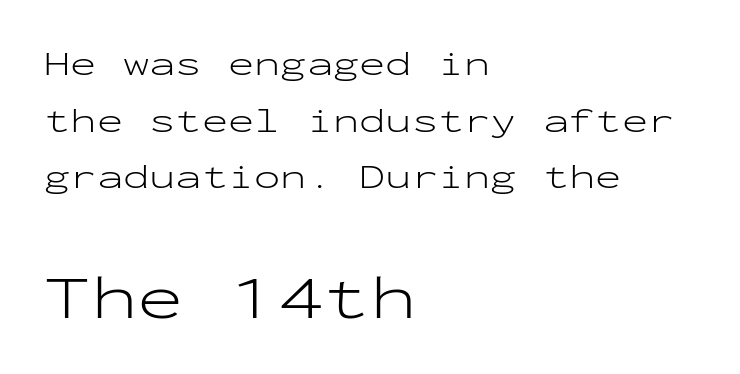
{"serif": "no", "italic": "no", "bold": "no", "weight": "light", "width": "wide", "stroke_contrast": "low", "x_height": "medium", "monospaced": "yes", "underline": "no", "align": "left", "line_spacing": "normal", "line_spacing_ratio": 1.62, "letter_spacing": "normal", "letter_spacing_em": 0.0, "larger_block": "second", "size_ratio": 1.77, "glyph_px": 62}
